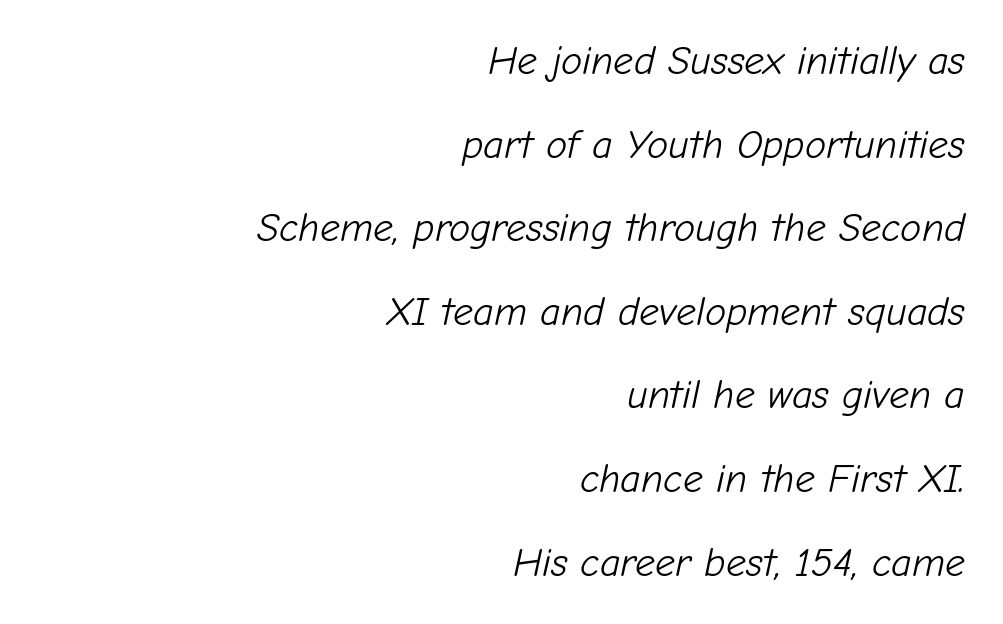
The image shows 40 px light type, italic (leaning right); set right-aligned, loose line spacing (2.09x), normal letter spacing, not underlined; low stroke contrast and a medium x-height.
